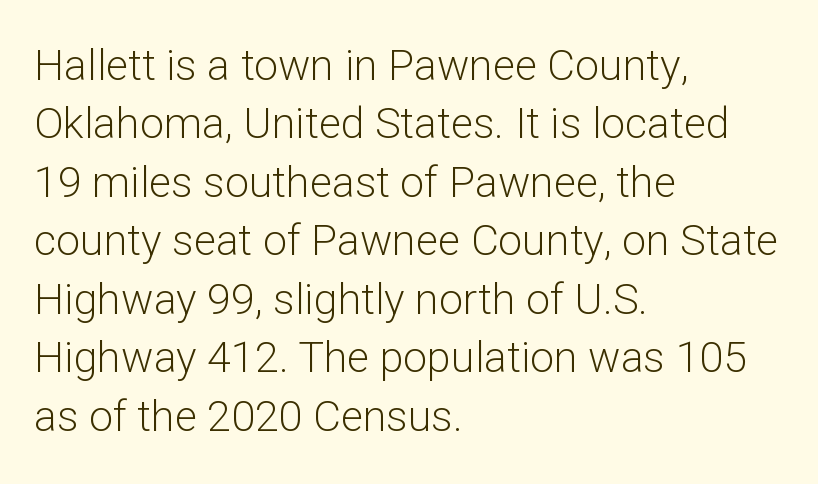
{"serif": "no", "italic": "no", "bold": "no", "weight": "light", "width": "normal", "stroke_contrast": "low", "x_height": "medium", "monospaced": "no", "underline": "no", "align": "left", "line_spacing": "normal", "line_spacing_ratio": 1.36, "letter_spacing": "normal", "letter_spacing_em": 0.0, "glyph_px": 43}
